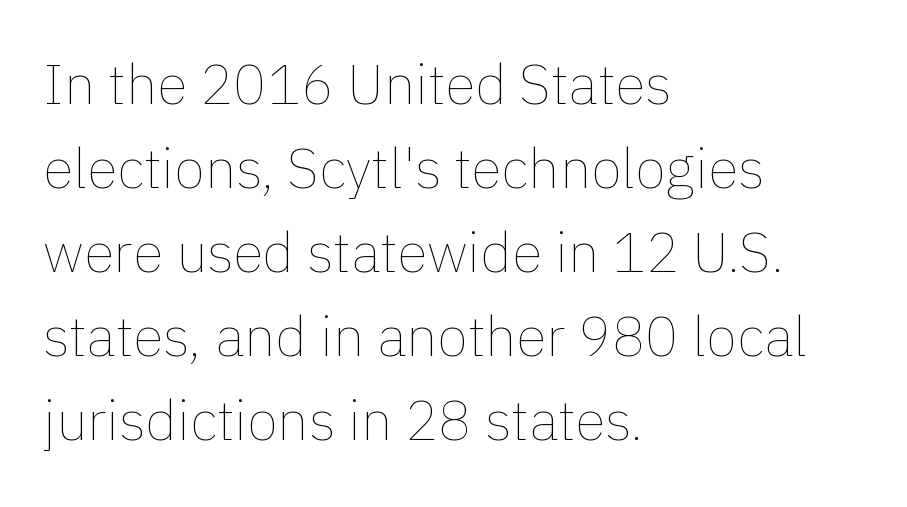
The image shows 56 px thin type, upright; set left-aligned, normal line spacing (1.5x), normal letter spacing, not underlined; low stroke contrast and a medium x-height.
